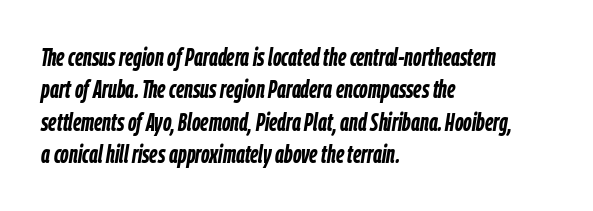
Plain, unruled lines of type. Each new line begins a customary step beneath the previous one. The setting favours the left margin, as ordinary paragraphs usually do. The glyphs have the mass of a bold cut.
